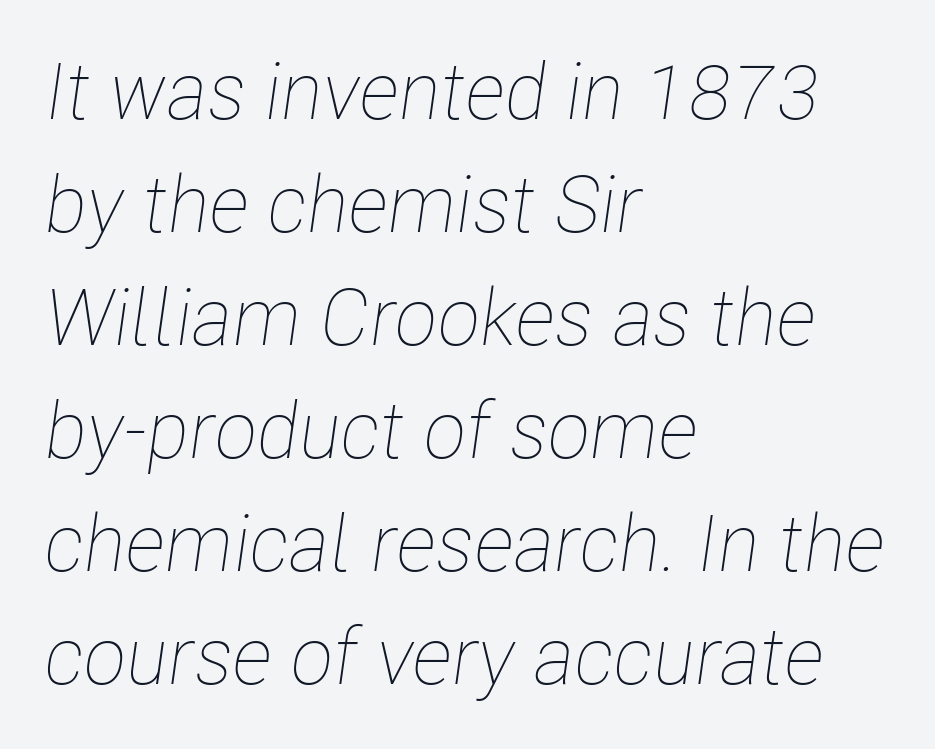
{"italic": "yes", "lean": "right", "slant_degrees": 8, "bold": "no", "weight": "thin", "width": "condensed", "stroke_contrast": "low", "x_height": "medium", "monospaced": "no", "underline": "no", "align": "left", "line_spacing": "normal", "line_spacing_ratio": 1.43, "letter_spacing": "normal", "letter_spacing_em": 0.0, "glyph_px": 79}
